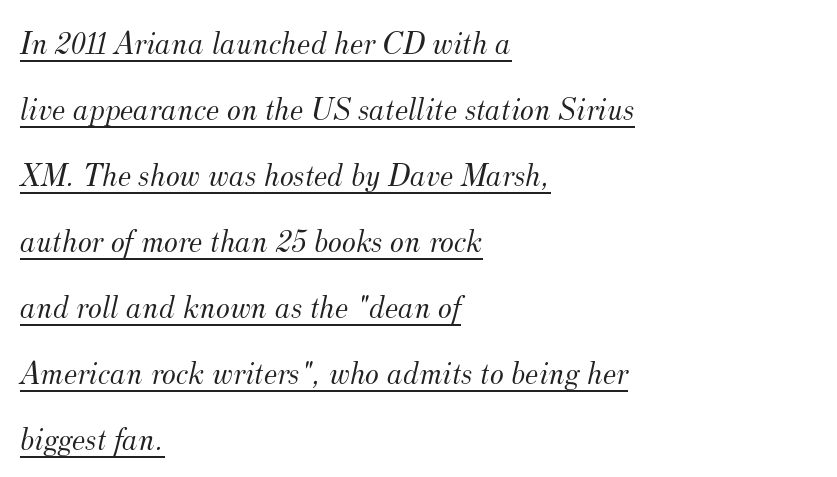
{"serif": "yes", "italic": "yes", "lean": "right", "slant_degrees": 12, "bold": "no", "weight": "light", "width": "normal", "stroke_contrast": "medium", "x_height": "small", "monospaced": "no", "underline": "yes", "align": "left", "line_spacing": "loose", "line_spacing_ratio": 2.0, "letter_spacing": "normal", "letter_spacing_em": 0.0, "glyph_px": 33}
